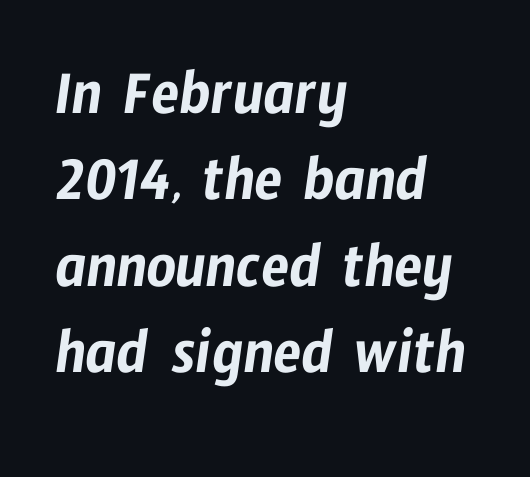
Whoever set this chose a conventional vertical rhythm. The string is rendered with underlining switched off. In terms of letterform style, serifs are entirely absent. These lines stack with their left ends in a neat column. These lines are rendered in a variable-pitch font.
